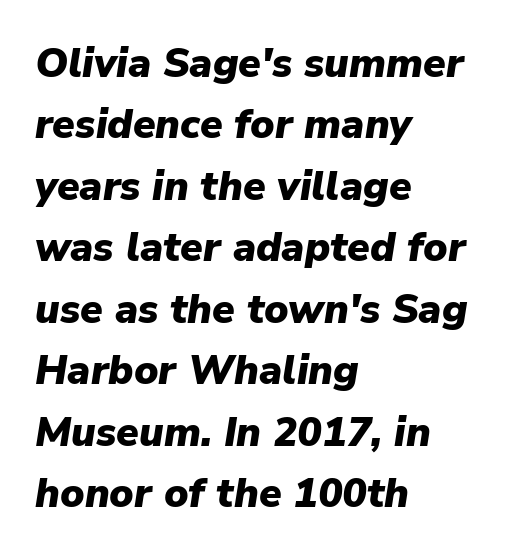
The image shows 41 px heavy type, italic (leaning right); set left-aligned, normal line spacing (1.5x), normal letter spacing, not underlined; low stroke contrast and a medium x-height.
